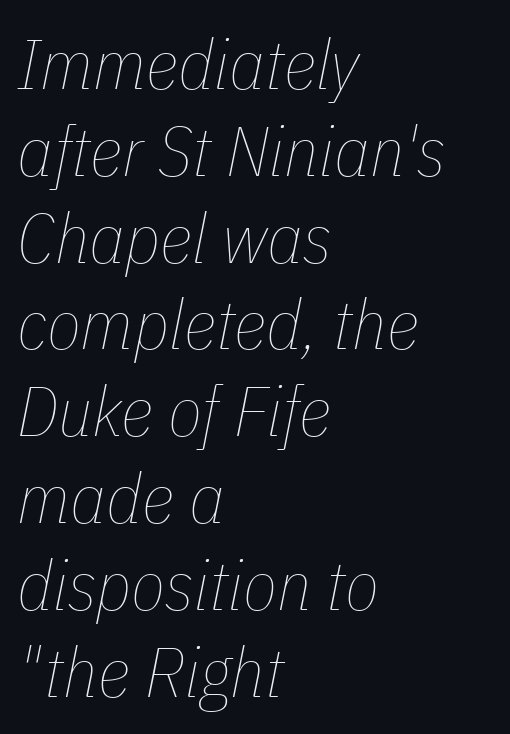
{"italic": "yes", "lean": "right", "slant_degrees": 11, "bold": "no", "weight": "thin", "width": "condensed", "stroke_contrast": "low", "x_height": "medium", "monospaced": "no", "underline": "no", "align": "left", "line_spacing_ratio": 1.24, "letter_spacing": "normal", "letter_spacing_em": 0.0, "glyph_px": 70}
